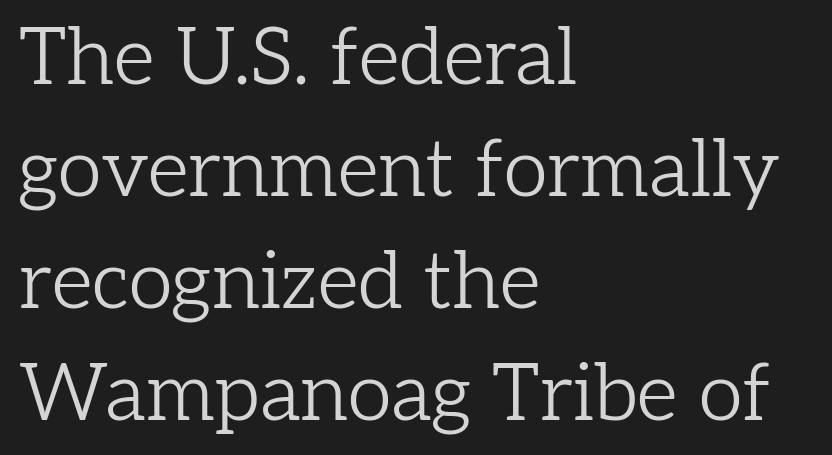
Q: Is the text bold? A: No.
Q: Is the text italic (slanted)? A: No, it is upright.
Q: Is the typeface a serif or a sans-serif typeface? A: Serif.
Q: Is the text underlined? A: No.
Q: How is the paragraph aligned? A: Left-aligned.
Q: Is the spacing between letters normal or unusually wide? A: Normal.
Q: Is the spacing between lines tight, normal or loose? A: Normal.
Q: Width (condensed, normal, or wide)? A: Normal.
Q: Stroke contrast? A: Low.
Q: x-height? A: Medium.
Q: Monospaced? A: No.
